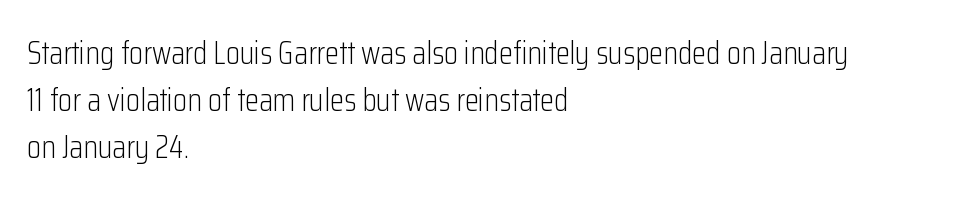
The image shows 32 px light, condensed sans-serif type, upright; set left-aligned, normal line spacing (1.47x), normal letter spacing, not underlined; low stroke contrast and a medium x-height.
